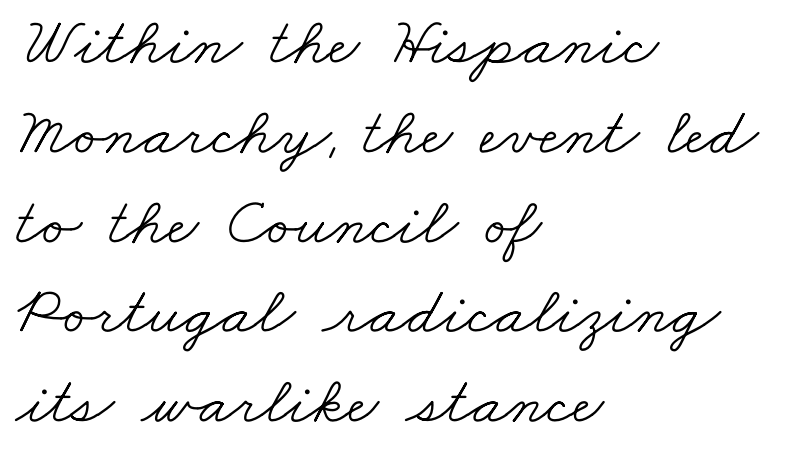
{"serif": "yes", "bold": "no", "weight": "light", "width": "wide", "stroke_contrast": "low", "x_height": "small", "monospaced": "no", "underline": "no", "align": "left", "line_spacing": "normal", "line_spacing_ratio": 1.32, "letter_spacing": "normal", "letter_spacing_em": 0.0, "glyph_px": 68}
